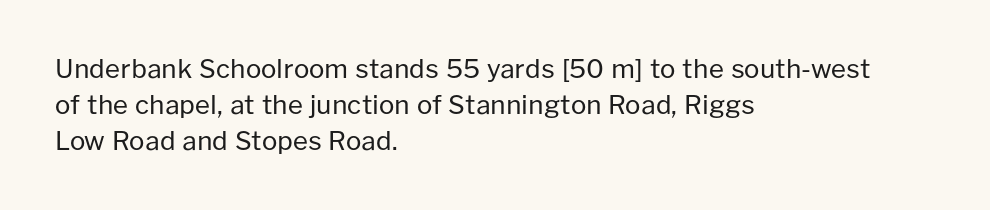
{"italic": "no", "bold": "no", "underline": "no", "align": "left", "line_spacing": "normal", "line_spacing_ratio": 1.38, "letter_spacing": "normal", "letter_spacing_em": 0.0, "glyph_px": 26}
